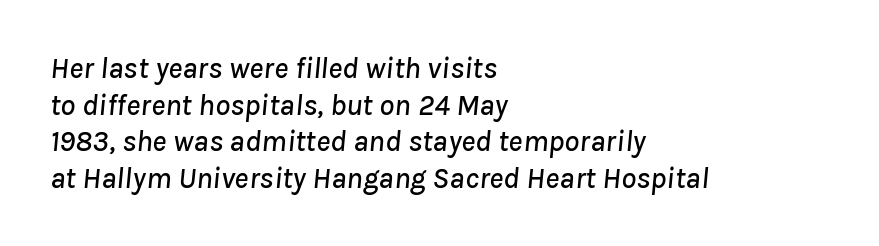
{"italic": "yes", "lean": "right", "slant_degrees": 8, "width": "normal", "stroke_contrast": "low", "x_height": "medium", "monospaced": "no", "underline": "no", "align": "left", "line_spacing_ratio": 1.22, "letter_spacing": "normal", "letter_spacing_em": 0.0, "glyph_px": 30}
